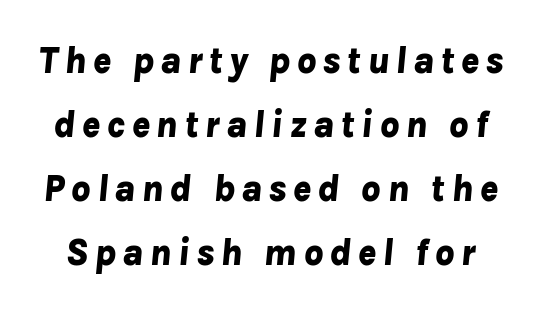
No word sits above an underline. Is the type bold? Yes — the strokes are clearly thick and heavy. The rows are spaced the way most documents space them. Designer's note — italics engaged. The passage shown is typed in a proportional face where columns would drift.
